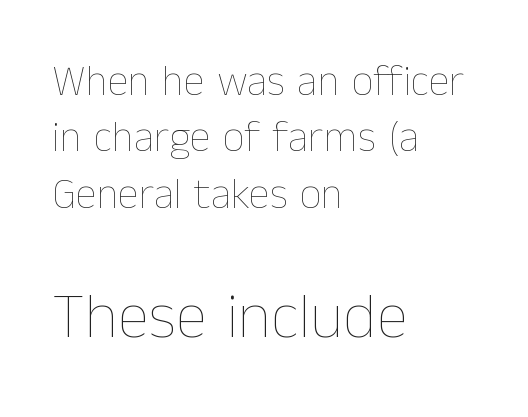
{"italic": "no", "bold": "no", "weight": "thin", "width": "normal", "stroke_contrast": "low", "x_height": "medium", "monospaced": "no", "underline": "no", "align": "left", "line_spacing": "normal", "line_spacing_ratio": 1.31, "letter_spacing": "normal", "letter_spacing_em": 0.0, "larger_block": "second", "size_ratio": 1.51, "glyph_px": 65}
